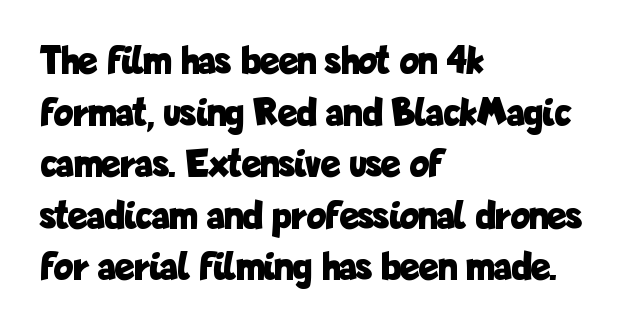
The image shows 40 px bold, condensed sans-serif type, upright; set left-aligned, normal line spacing (1.29x), normal letter spacing, not underlined; low stroke contrast and a medium x-height.
